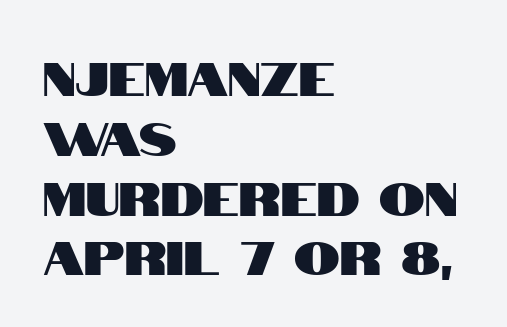
The area under the type is left untouched. Does the copy run flush right? No — it runs flush left. Regular leading. This is roman type, the default non-slanted kind. The face used here is rendered with its standard letterfit.
